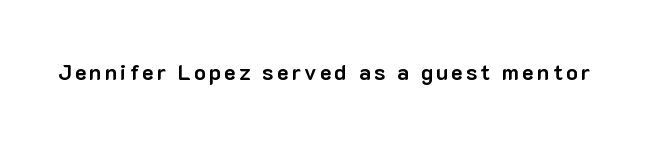
The image shows 22 px bold type, upright; set not underlined.
